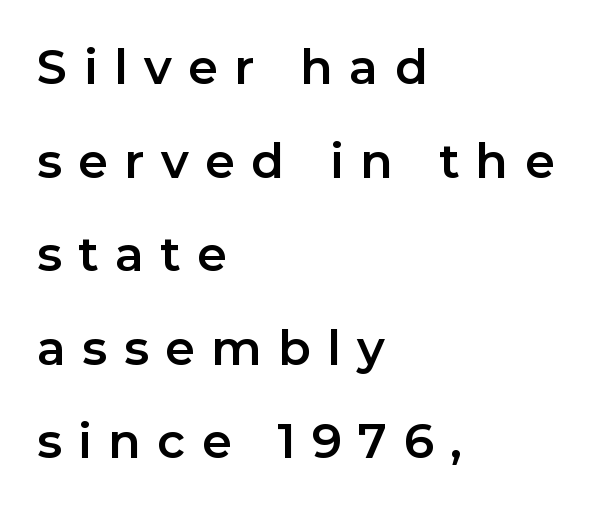
Q: Is the text italic (slanted)? A: No, it is upright.
Q: Is the typeface a serif or a sans-serif typeface? A: Sans-serif.
Q: Is the text underlined? A: No.
Q: How is the paragraph aligned? A: Left-aligned.
Q: Is the spacing between letters normal or unusually wide? A: Unusually wide.
Q: Is the spacing between lines tight, normal or loose? A: Loose.
Q: Width (condensed, normal, or wide)? A: Normal.
Q: Stroke contrast? A: Low.
Q: x-height? A: Medium.
Q: Monospaced? A: No.
